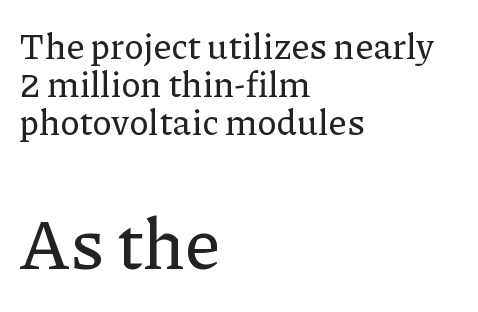
These lines are rendered in a variable-pitch font. The type is set solid horizontally, with unmodified tracking. Caption: upper text group reduced, lower text group enlarged. The letters stand straight up with perfectly vertical stems.
